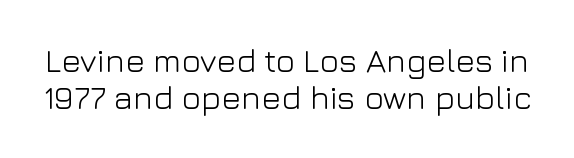
Descenders are the only things crossing below the line. I'd call this a sans setting — the letters go barefoot. This sample uses plain, unmodified letter spacing. Each letter keeps its own natural width here, so spacing adapts to shape. Closely set lines give the paragraph a compact silhouette.
